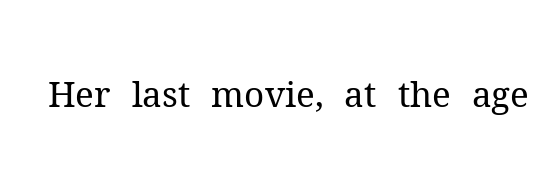
The image shows 35 px regular-weight serif type, upright; set normal letter spacing, not underlined; medium stroke contrast and a medium x-height.
